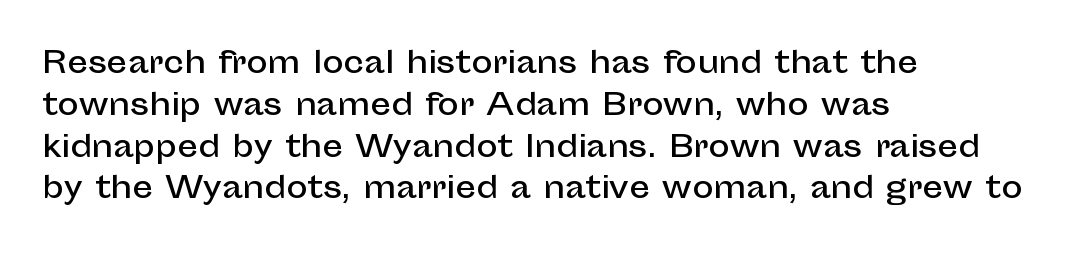
The image shows 29 px sans-serif type, upright; set left-aligned, normal line spacing (1.44x), normal letter spacing, not underlined; low stroke contrast and a medium x-height.
